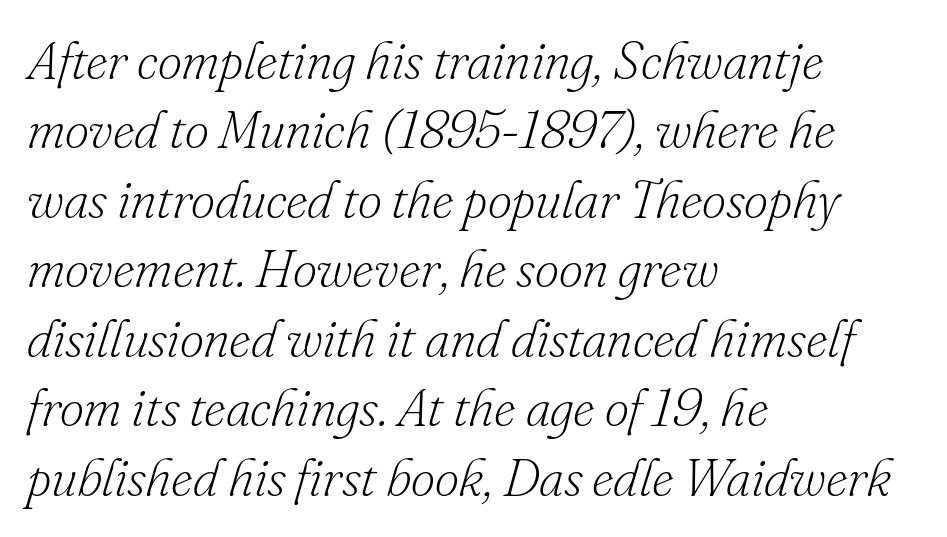
Q: Is the text bold? A: No.
Q: Is the text italic (slanted)? A: Yes, it leans right by about 16 degrees.
Q: Is the typeface a serif or a sans-serif typeface? A: Serif.
Q: Is the text underlined? A: No.
Q: How is the paragraph aligned? A: Left-aligned.
Q: Is the spacing between letters normal or unusually wide? A: Normal.
Q: Is the spacing between lines tight, normal or loose? A: Normal.
Q: Width (condensed, normal, or wide)? A: Normal.
Q: Stroke contrast? A: Low.
Q: x-height? A: Small.
Q: Monospaced? A: No.
